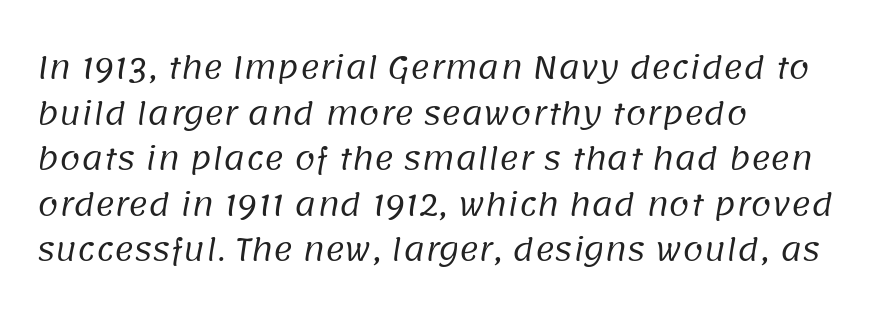
Rule under the text: the space is simply empty. This reads as an unemphasized weight, regular at the heaviest. The designer left line spacing at the default. You could not count columns in this text — the font is proportionally spaced. Check where the strokes stop: nothing finishes them off — pure sans.
